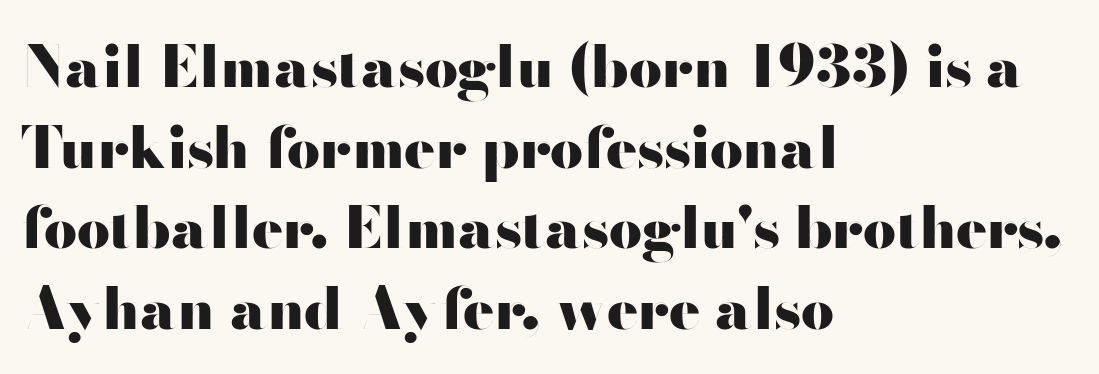
A typesetter would call this proportional, since set widths differ per character. In terms of leading, this rendering sits right in the middle. Quick note: not italic, upright. Look at the stroke-to-counter ratio: heavy, a bold. A typesetter would call this zero additional tracking.
